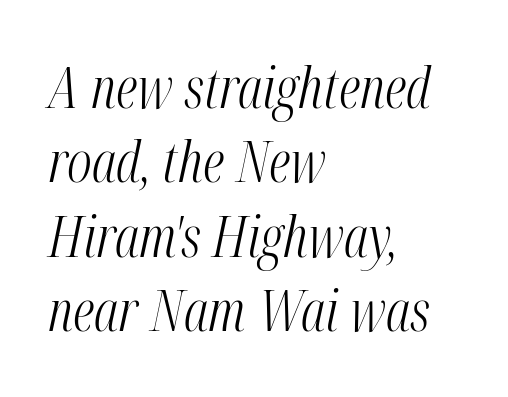
Q: Is the text bold? A: No.
Q: Is the text italic (slanted)? A: Yes, it leans right by about 12 degrees.
Q: Is the text underlined? A: No.
Q: How is the paragraph aligned? A: Left-aligned.
Q: Is the spacing between letters normal or unusually wide? A: Normal.
Q: Is the spacing between lines tight, normal or loose? A: Normal.
Q: Width (condensed, normal, or wide)? A: Condensed.
Q: Stroke contrast? A: Medium.
Q: x-height? A: Medium.
Q: Monospaced? A: No.
